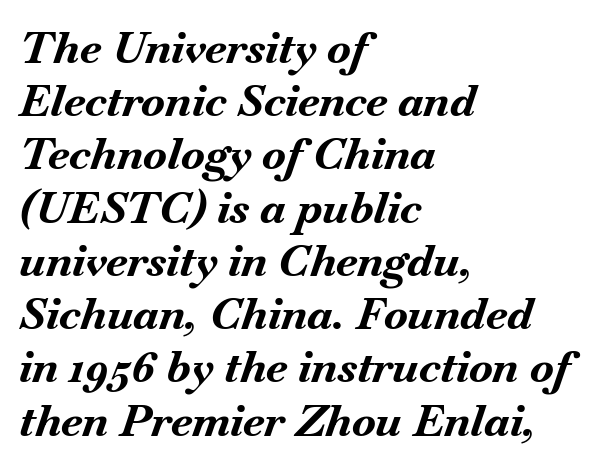
Compared with typical body copy, the letter spacing here is the same. Think of a printed novel: that variable character pitch is what you see here. The paragraph has a hard left edge and a soft right edge. The text carries the slant typical of an italic or oblique font. The string is rendered with underlining switched off.
